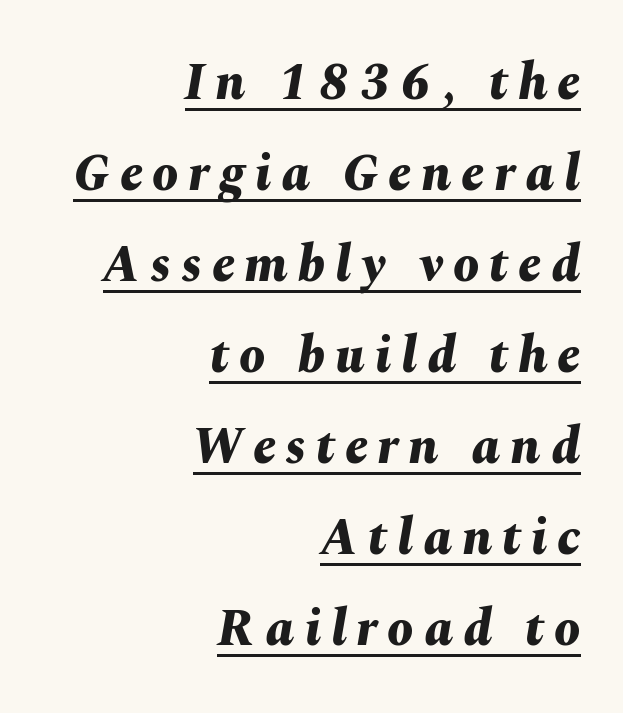
Q: Is the text bold? A: Yes.
Q: Is the text italic (slanted)? A: Yes, it leans right by about 10 degrees.
Q: Is the text underlined? A: Yes.
Q: How is the paragraph aligned? A: Right-aligned.
Q: Width (condensed, normal, or wide)? A: Normal.
Q: Stroke contrast? A: Medium.
Q: x-height? A: Medium.
Q: Monospaced? A: No.
